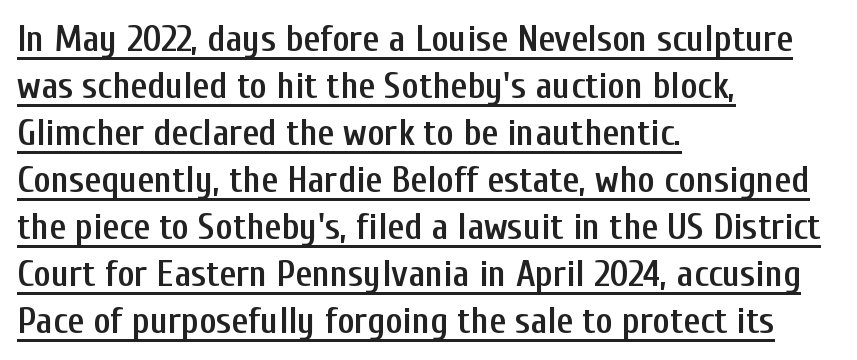
The image shows 37 px semibold, condensed sans-serif type, upright; set left-aligned, normal line spacing (1.27x), normal letter spacing, underlined; low stroke contrast and a medium x-height.
